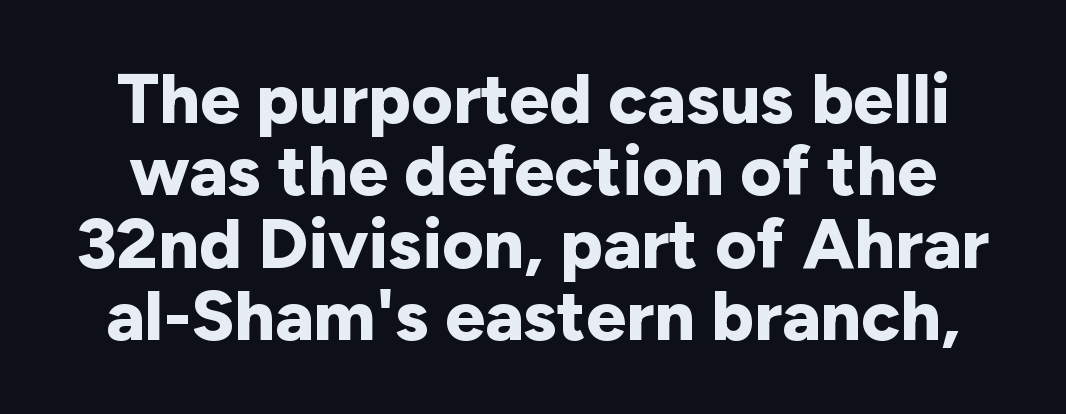
Classification — sans serif. This sample trades vertical openness for compactness between lines. Note the varied advance widths — an 'i' is clearly narrower than an 'm'. Decoration check: the copy has no underline. Emphasis by weight is at full strength: bold.
